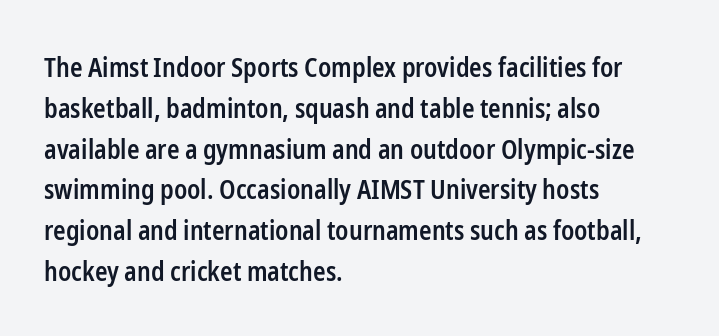
{"italic": "no", "bold": "semi", "underline": "no", "align": "left", "line_spacing": "normal", "line_spacing_ratio": 1.57, "letter_spacing": "normal", "letter_spacing_em": 0.0, "glyph_px": 26}
